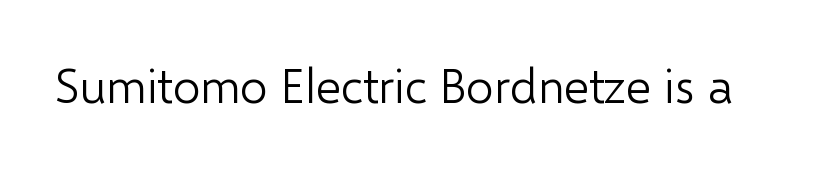
Q: Is the text bold? A: No.
Q: Is the text italic (slanted)? A: No, it is upright.
Q: Is the typeface a serif or a sans-serif typeface? A: Sans-serif.
Q: Is the text underlined? A: No.
Q: Is the spacing between letters normal or unusually wide? A: Normal.
Q: Width (condensed, normal, or wide)? A: Normal.
Q: Stroke contrast? A: Low.
Q: x-height? A: Medium.
Q: Monospaced? A: No.
